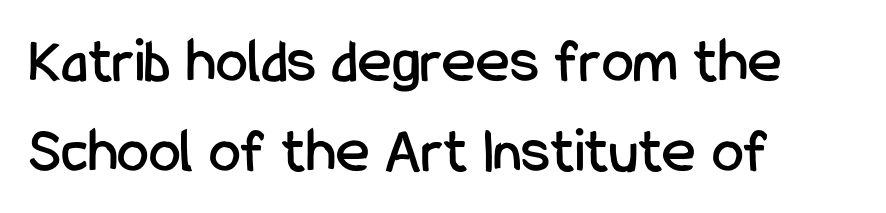
Q: Is the text italic (slanted)? A: No, it is upright.
Q: Is the typeface a serif or a sans-serif typeface? A: Sans-serif.
Q: Is the text underlined? A: No.
Q: How is the paragraph aligned? A: Left-aligned.
Q: Is the spacing between letters normal or unusually wide? A: Normal.
Q: Is the spacing between lines tight, normal or loose? A: Normal.
Q: Width (condensed, normal, or wide)? A: Condensed.
Q: Stroke contrast? A: Low.
Q: x-height? A: Medium.
Q: Monospaced? A: No.
